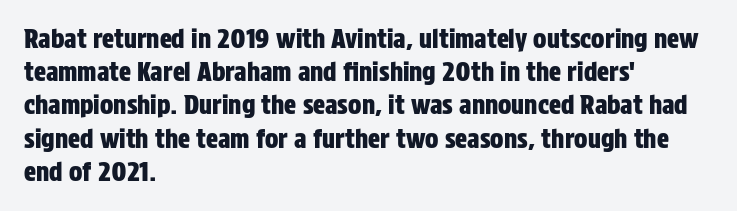
{"italic": "no", "underline": "no", "align": "left", "line_spacing": "normal", "line_spacing_ratio": 1.33, "letter_spacing": "normal", "letter_spacing_em": 0.0, "glyph_px": 25}
